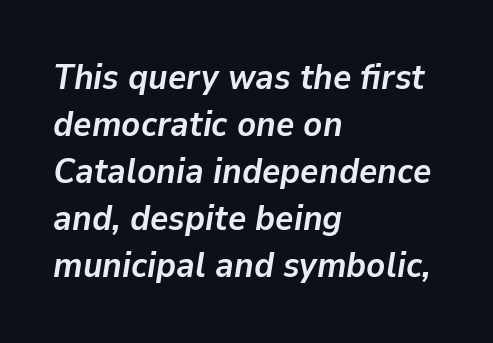
Q: Is the text bold? A: Yes.
Q: Is the text italic (slanted)? A: Yes, it leans right by about 9 degrees.
Q: Is the text underlined? A: No.
Q: How is the paragraph aligned? A: Left-aligned.
Q: Is the spacing between letters normal or unusually wide? A: Normal.
Q: Is the spacing between lines tight, normal or loose? A: Normal.
Q: Width (condensed, normal, or wide)? A: Normal.
Q: Stroke contrast? A: Low.
Q: x-height? A: Medium.
Q: Monospaced? A: No.
